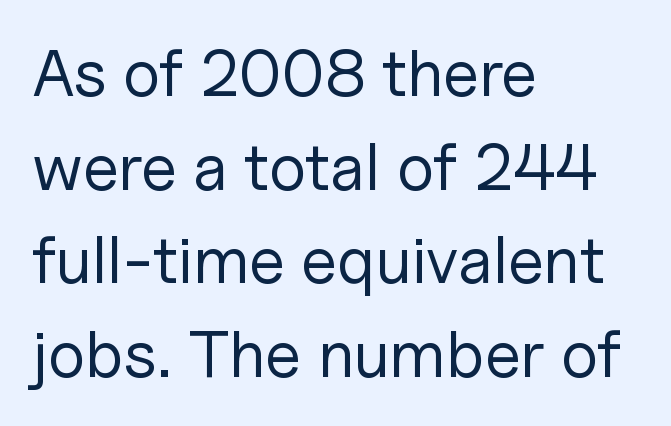
The image shows 66 px regular-weight sans-serif type, upright; set left-aligned, normal line spacing (1.42x), normal letter spacing, not underlined; low stroke contrast and a medium x-height.
